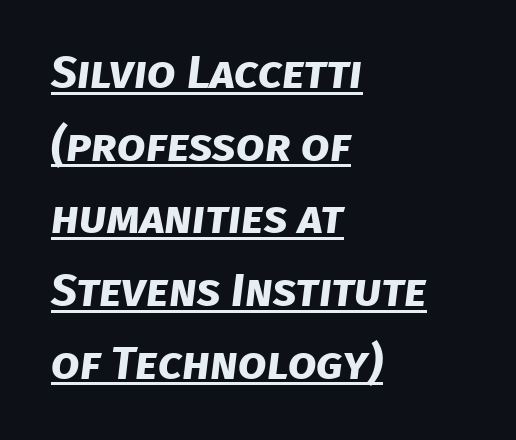
Underline: present. I'd describe the lettering as bold — thick and assertive. Line starts are locked; line ends wander. Think of a printed novel: that variable character pitch is what you see here. What kind of face is this? One without serifs — a sans. A typesetter would call this leading conventional body-copy spacing.
